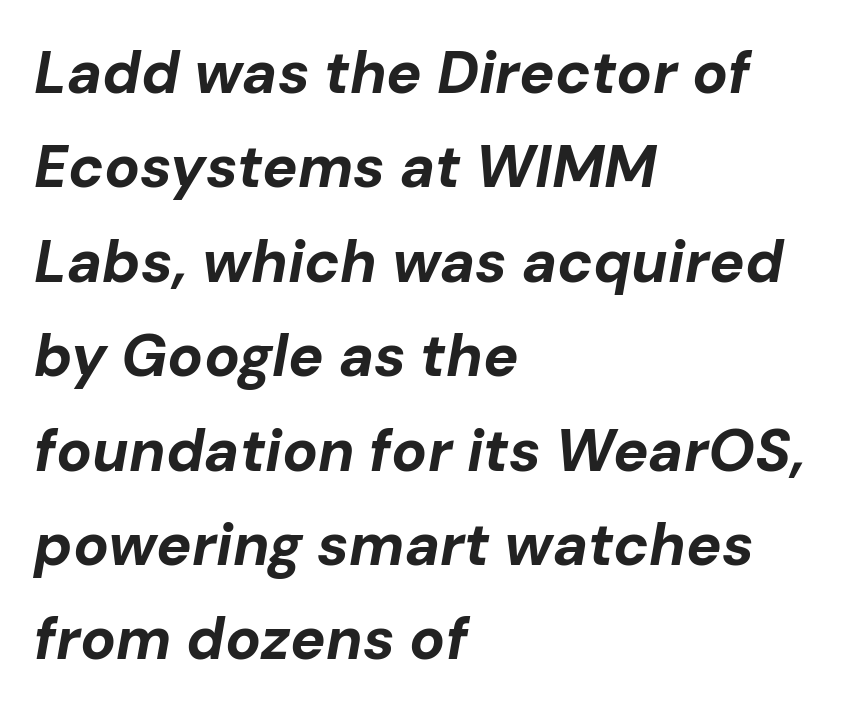
The image shows 59 px bold type, italic (leaning right); set left-aligned, normal line spacing (1.6x), normal letter spacing, not underlined; low stroke contrast and a medium x-height.
